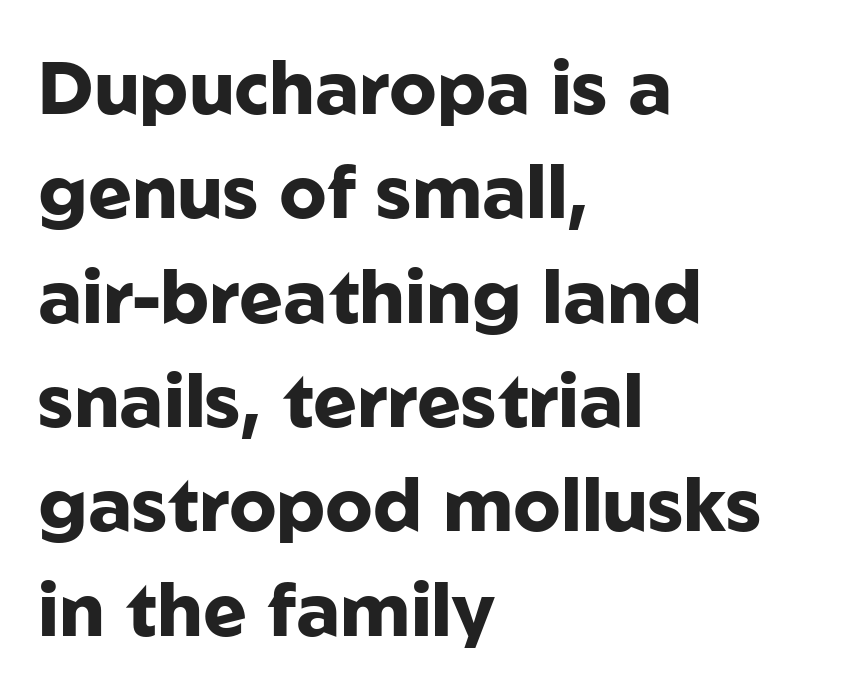
The image shows 74 px heavy sans-serif type, upright; set left-aligned, normal line spacing (1.41x), normal letter spacing, not underlined; low stroke contrast and a medium x-height.
